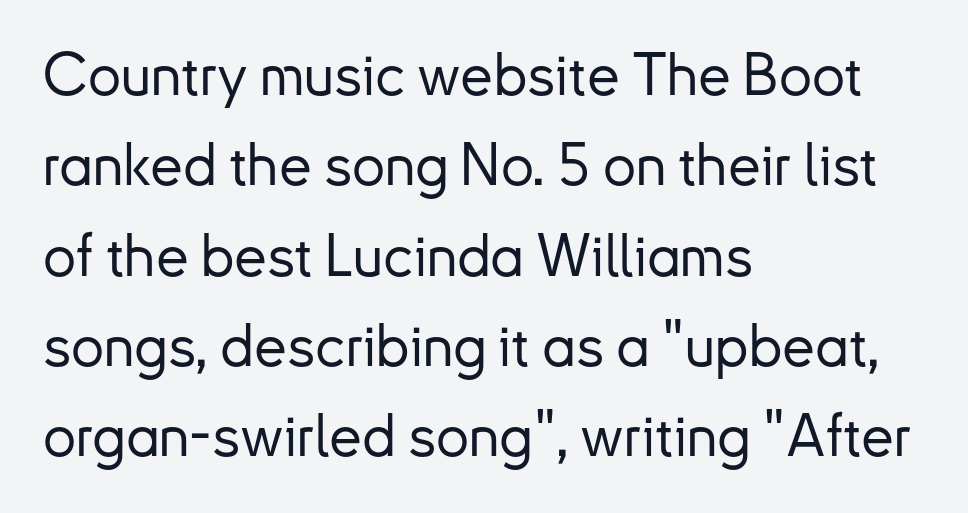
{"serif": "no", "italic": "no", "width": "normal", "stroke_contrast": "low", "x_height": "small", "monospaced": "no", "underline": "no", "align": "left", "line_spacing": "normal", "line_spacing_ratio": 1.53, "letter_spacing": "normal", "letter_spacing_em": 0.0, "glyph_px": 59}
